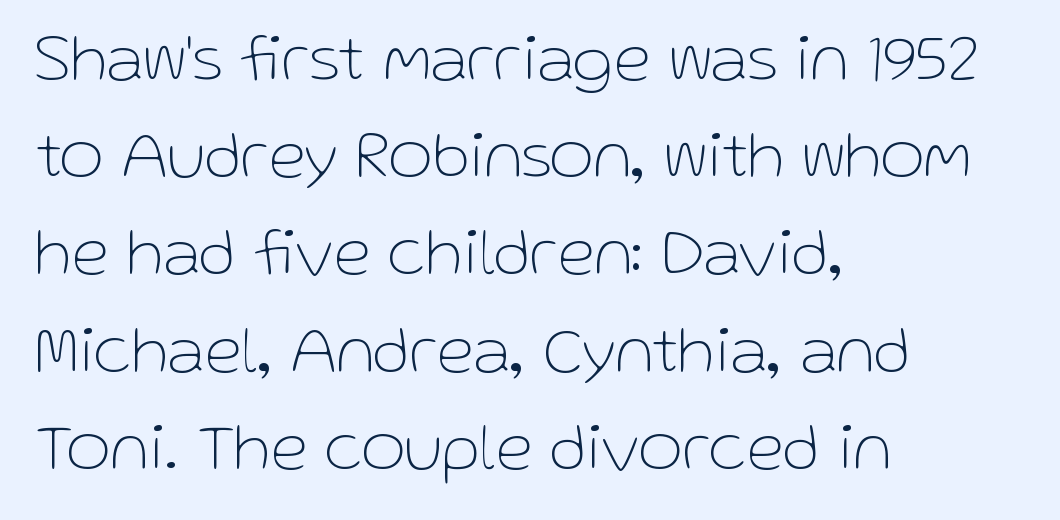
{"serif": "no", "italic": "no", "bold": "no", "weight": "thin", "width": "normal", "stroke_contrast": "low", "x_height": "medium", "monospaced": "no", "underline": "no", "align": "left", "line_spacing": "normal", "line_spacing_ratio": 1.43, "letter_spacing": "normal", "letter_spacing_em": 0.0, "glyph_px": 68}
